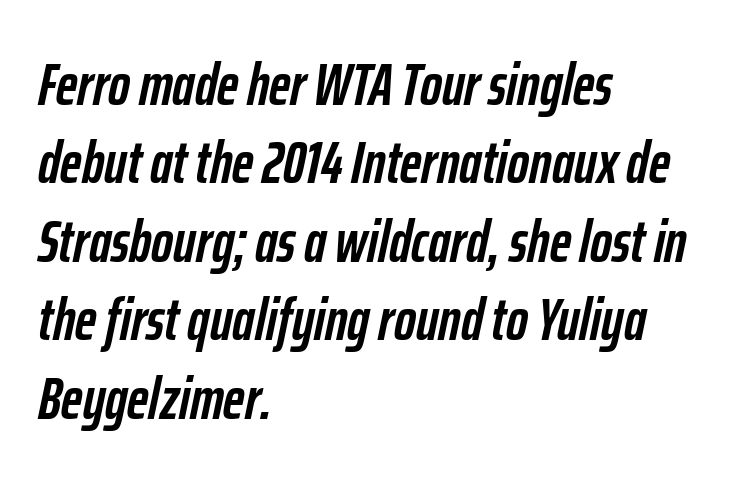
The image shows 59 px semibold, condensed type, italic (leaning right); set left-aligned, normal line spacing (1.33x), normal letter spacing, not underlined; low stroke contrast and a medium x-height.
